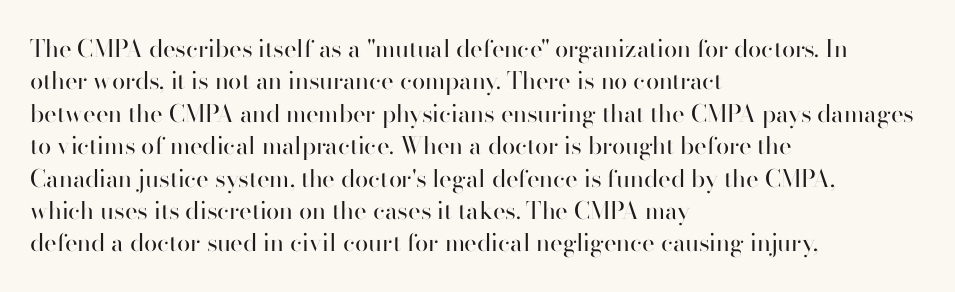
{"italic": "no", "bold": "no", "underline": "no", "align": "left", "line_spacing": "normal", "line_spacing_ratio": 1.35, "letter_spacing": "normal", "letter_spacing_em": 0.0, "glyph_px": 24}
